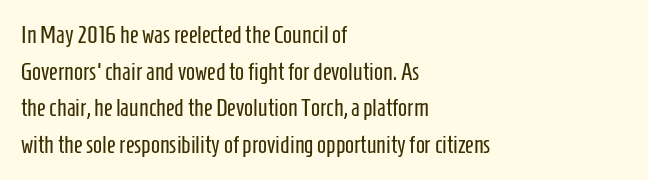
Q: Is the text bold? A: No.
Q: Is the text italic (slanted)? A: No, it is upright.
Q: Is the text underlined? A: No.
Q: How is the paragraph aligned? A: Left-aligned.
Q: Is the spacing between letters normal or unusually wide? A: Normal.
Q: Is the spacing between lines tight, normal or loose? A: Normal.
